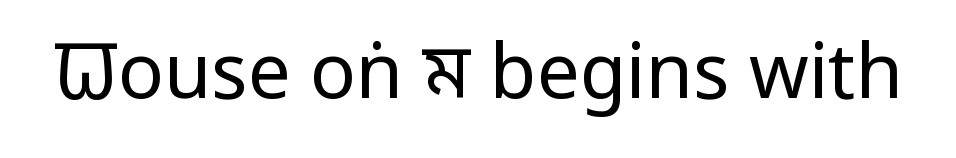
Q: Is the text bold? A: No.
Q: Is the text italic (slanted)? A: No, it is upright.
Q: Is the typeface a serif or a sans-serif typeface? A: Sans-serif.
Q: Is the text underlined? A: No.
Q: Is the spacing between letters normal or unusually wide? A: Normal.
Q: Width (condensed, normal, or wide)? A: Condensed.
Q: Stroke contrast? A: Low.
Q: x-height? A: Large.
Q: Monospaced? A: No.
